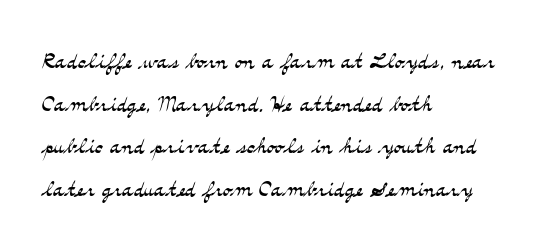
Q: Is the text bold? A: No.
Q: Is the text italic (slanted)? A: Yes.
Q: Is the typeface a serif or a sans-serif typeface? A: Serif.
Q: Is the text underlined? A: No.
Q: How is the paragraph aligned? A: Left-aligned.
Q: Is the spacing between letters normal or unusually wide? A: Normal.
Q: Is the spacing between lines tight, normal or loose? A: Normal.
Q: Width (condensed, normal, or wide)? A: Wide.
Q: Stroke contrast? A: Medium.
Q: x-height? A: Small.
Q: Monospaced? A: No.
